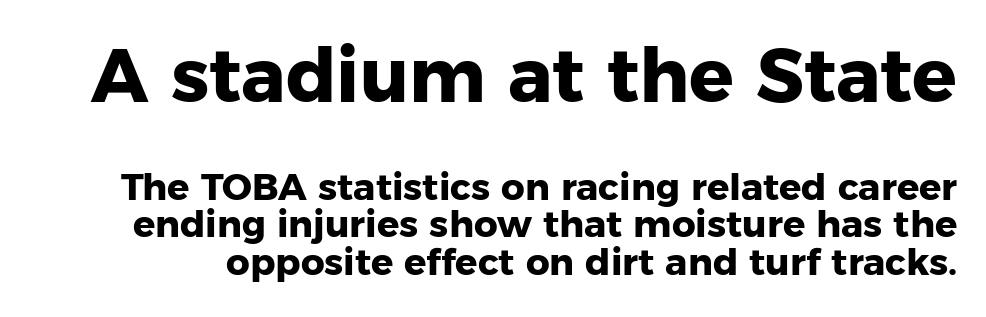
Q: Is the text bold? A: Yes.
Q: Is the text italic (slanted)? A: No, it is upright.
Q: Is the typeface a serif or a sans-serif typeface? A: Sans-serif.
Q: Is the text underlined? A: No.
Q: Is the spacing between letters normal or unusually wide? A: Normal.
Q: Is the spacing between lines tight, normal or loose? A: Tight.
Q: Which block of text is set in a larger size, the first (top) or the second (bottom)? A: The first (top) one.
Q: Width (condensed, normal, or wide)? A: Normal.
Q: Stroke contrast? A: Low.
Q: x-height? A: Medium.
Q: Monospaced? A: No.
